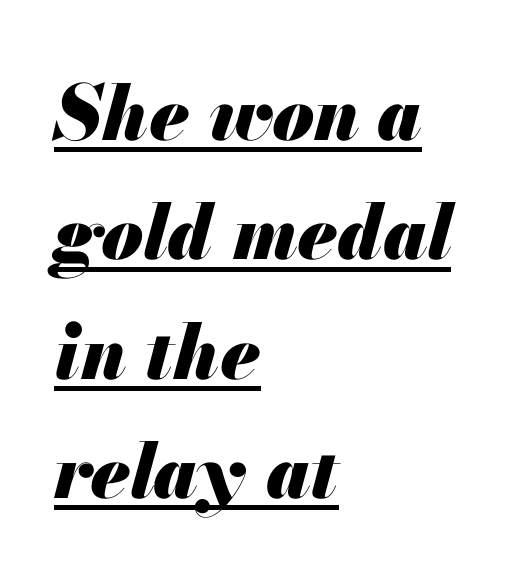
{"italic": "yes", "lean": "right", "slant_degrees": 13, "bold": "yes", "weight": "heavy", "width": "normal", "stroke_contrast": "medium", "x_height": "small", "monospaced": "no", "underline": "yes", "align": "left", "line_spacing": "normal", "line_spacing_ratio": 1.57, "letter_spacing": "normal", "letter_spacing_em": 0.0, "glyph_px": 76}
